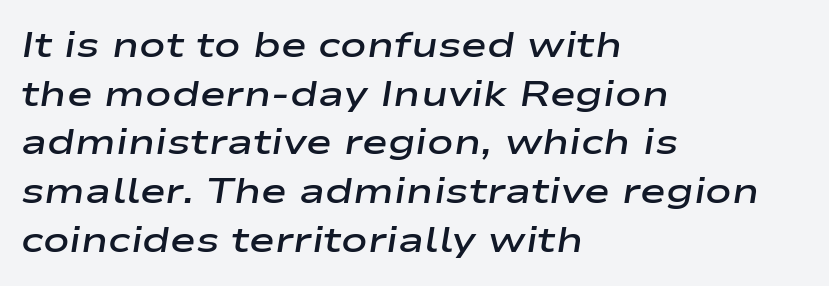
Q: Is the text bold? A: Semi-bold.
Q: Is the text italic (slanted)? A: Yes, it leans right by about 9 degrees.
Q: Is the text underlined? A: No.
Q: How is the paragraph aligned? A: Left-aligned.
Q: Is the spacing between letters normal or unusually wide? A: Normal.
Q: Is the spacing between lines tight, normal or loose? A: Normal.
Q: Width (condensed, normal, or wide)? A: Wide.
Q: Stroke contrast? A: Low.
Q: x-height? A: Medium.
Q: Monospaced? A: No.
